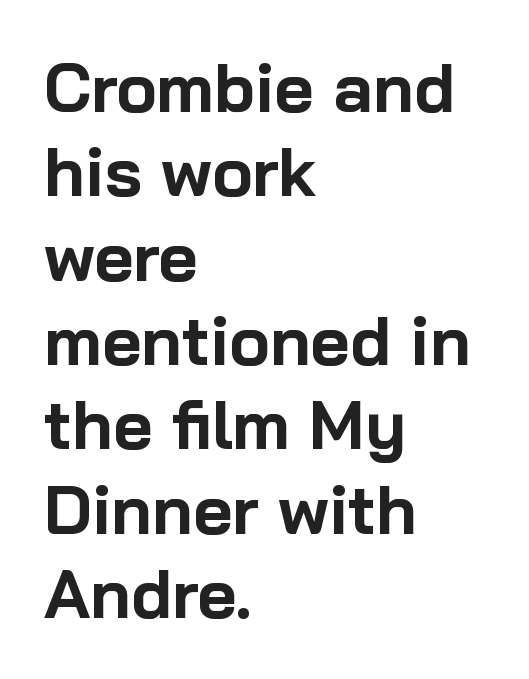
The image shows 68 px bold sans-serif type, upright; set left-aligned, line spacing 1.24x, normal letter spacing, not underlined; low stroke contrast and a medium x-height.
